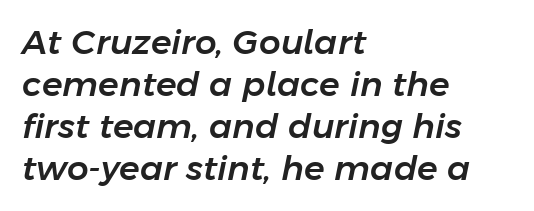
Type without underlining. A typesetter would call this zero additional tracking. If you drew a ruler down the left edge, every line would touch it. You could not count columns in this text — the font is proportionally spaced. Would a proofreader flag this as italicized? Yes.
